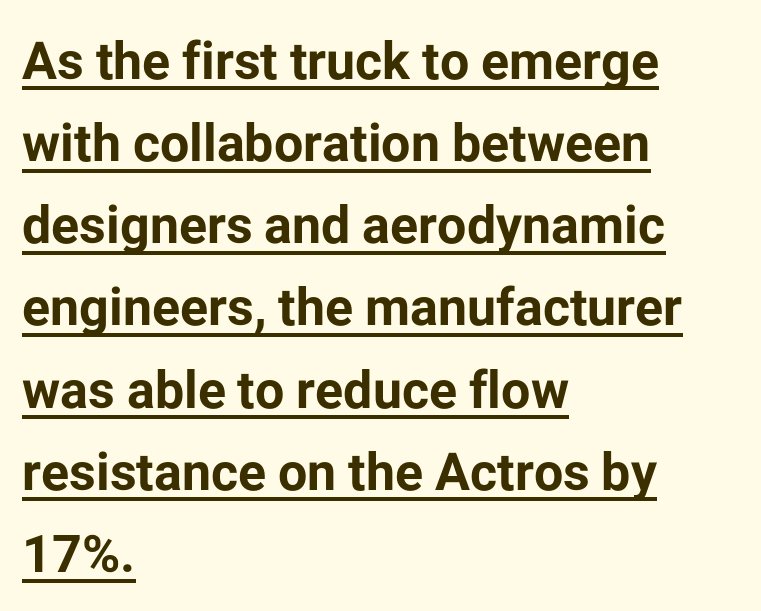
The image shows 52 px bold sans-serif type, upright; set left-aligned, normal line spacing (1.58x), normal letter spacing, underlined; low stroke contrast and a medium x-height.
